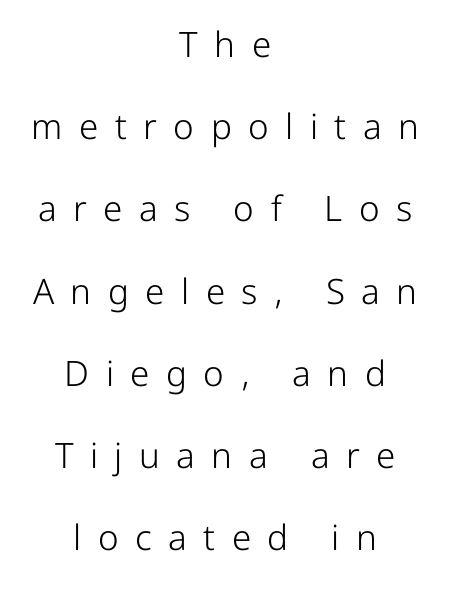
The passage shown is not underscored anywhere. A typesetter would call this proportional, since set widths differ per character. Ordinary non-slanted type is in use. The rendering shows plain stroke endings on the letterforms — a sans-serif design. Words appear elongated and porous because spacing is wide.
